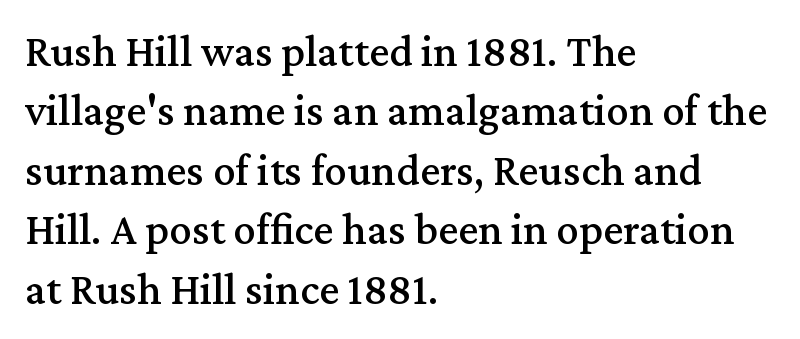
{"serif": "yes", "italic": "no", "width": "normal", "stroke_contrast": "medium", "x_height": "medium", "monospaced": "no", "underline": "no", "align": "left", "line_spacing": "normal", "line_spacing_ratio": 1.32, "letter_spacing": "normal", "letter_spacing_em": 0.0, "glyph_px": 45}
